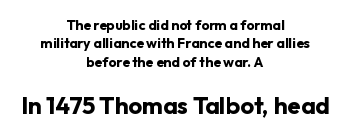
The image shows 24 px bold type, upright; set centered, normal line spacing (1.31x), normal letter spacing, not underlined; the second (bottom) block is 1.71x larger.
